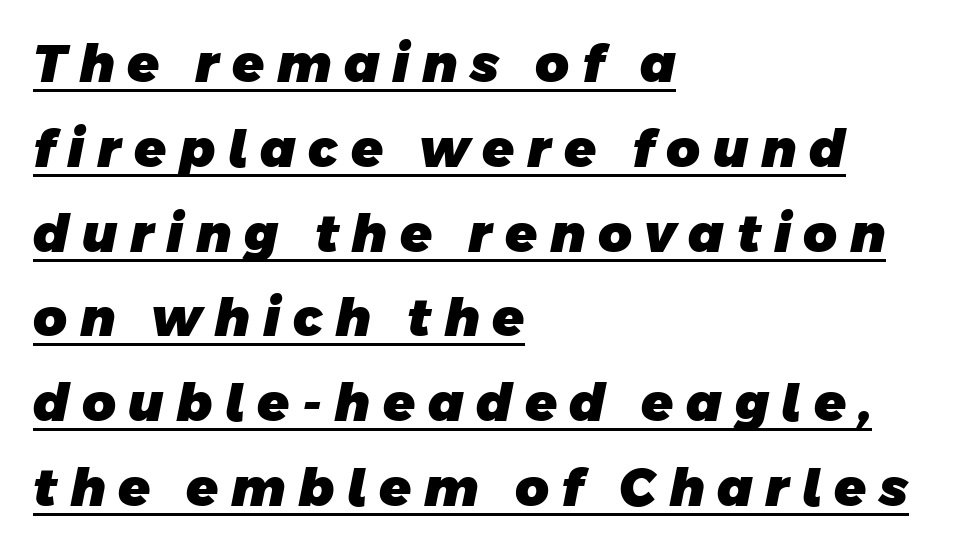
The image shows 52 px heavy sans-serif type; set left-aligned, normal line spacing (1.63x), unusually wide letter spacing (+0.24 em), underlined; low stroke contrast and a large x-height.
